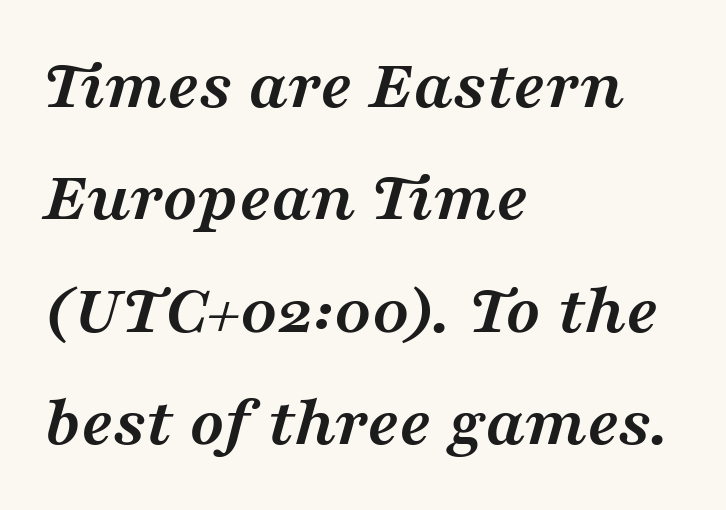
The image shows 72 px semibold, wide serif type, italic (leaning right); set left-aligned, normal line spacing (1.56x), normal letter spacing, not underlined; medium stroke contrast and a medium x-height.
